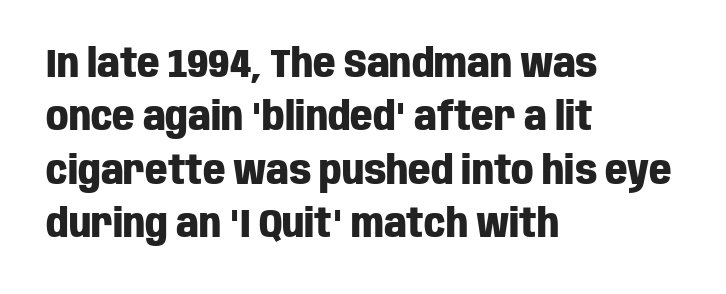
{"serif": "no", "italic": "no", "bold": "yes", "weight": "heavy", "width": "condensed", "stroke_contrast": "low", "x_height": "large", "monospaced": "no", "underline": "no", "align": "left", "line_spacing": "normal", "line_spacing_ratio": 1.37, "letter_spacing": "normal", "letter_spacing_em": 0.0, "glyph_px": 39}
